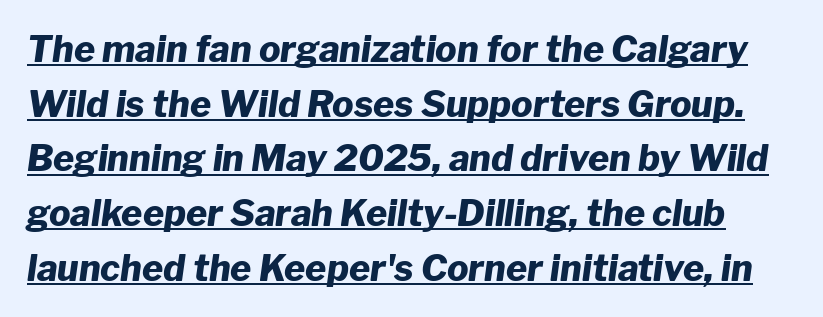
{"italic": "yes", "lean": "right", "slant_degrees": 8, "bold": "yes", "weight": "heavy", "width": "normal", "stroke_contrast": "low", "x_height": "medium", "monospaced": "no", "underline": "yes", "line_spacing": "normal", "line_spacing_ratio": 1.52, "letter_spacing": "normal", "letter_spacing_em": 0.0, "glyph_px": 36}
